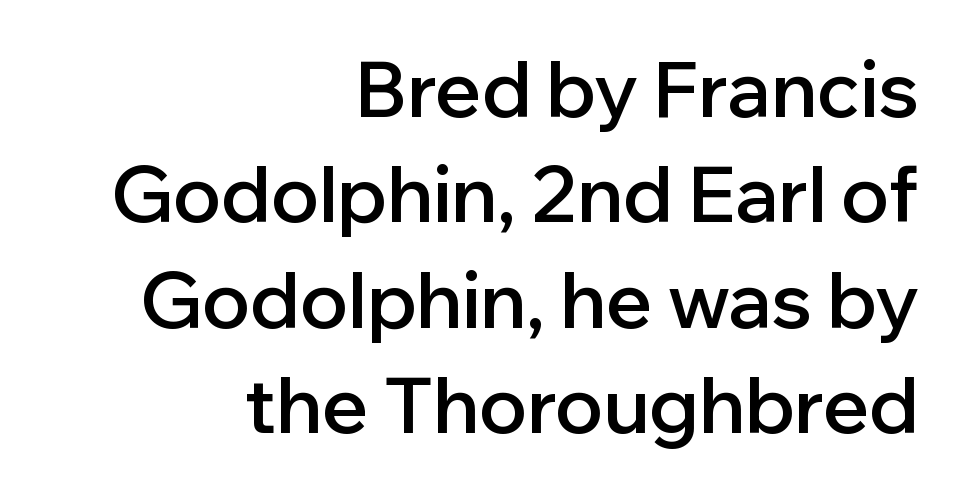
Visually the block forms a straight wall on the right and a jagged coastline on the left. The letters advance in unequal steps, a hallmark of proportional type. Does the type have serifs? No, each stem ends abruptly. Semibold letterforms, between regular and bold.
